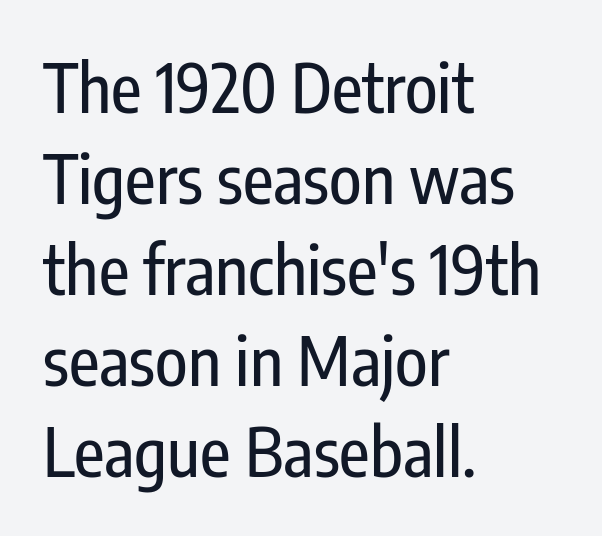
Observe the absence of serifs on each vertical stroke in this sample. Each letter keeps its own natural width here, so spacing adapts to shape. Leading: standard. Horizontally, the lines are justified to the leading edge only. Only glyphs here, with clear space below each row. When letters stand straight like this, we call the style roman or upright.
